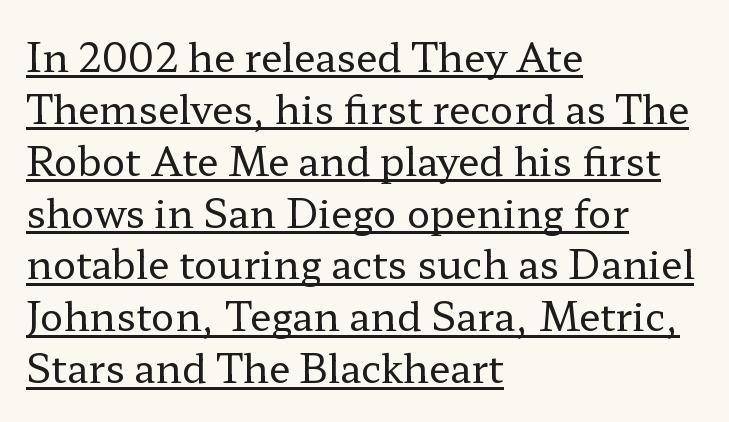
Q: Is the text bold? A: No.
Q: Is the text italic (slanted)? A: No, it is upright.
Q: Is the typeface a serif or a sans-serif typeface? A: Serif.
Q: Is the text underlined? A: Yes.
Q: How is the paragraph aligned? A: Left-aligned.
Q: Is the spacing between letters normal or unusually wide? A: Normal.
Q: Is the spacing between lines tight, normal or loose? A: Normal.
Q: Width (condensed, normal, or wide)? A: Wide.
Q: Stroke contrast? A: Low.
Q: x-height? A: Medium.
Q: Monospaced? A: No.
